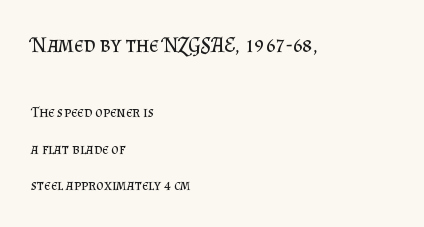
This sample uses plain, unmodified letter spacing. The initial chunk of copy outweighs the following chunk in type size. Vertical stems look standard width or narrower in stroke. Reading down the block, your eye returns to a fixed left position each line. The leading is generous, giving the passage an open texture.
